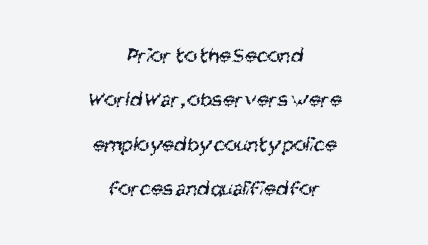
Q: Is the text bold? A: No.
Q: Is the text underlined? A: No.
Q: How is the paragraph aligned? A: Centered.
Q: Is the spacing between letters normal or unusually wide? A: Normal.
Q: Is the spacing between lines tight, normal or loose? A: Loose.
